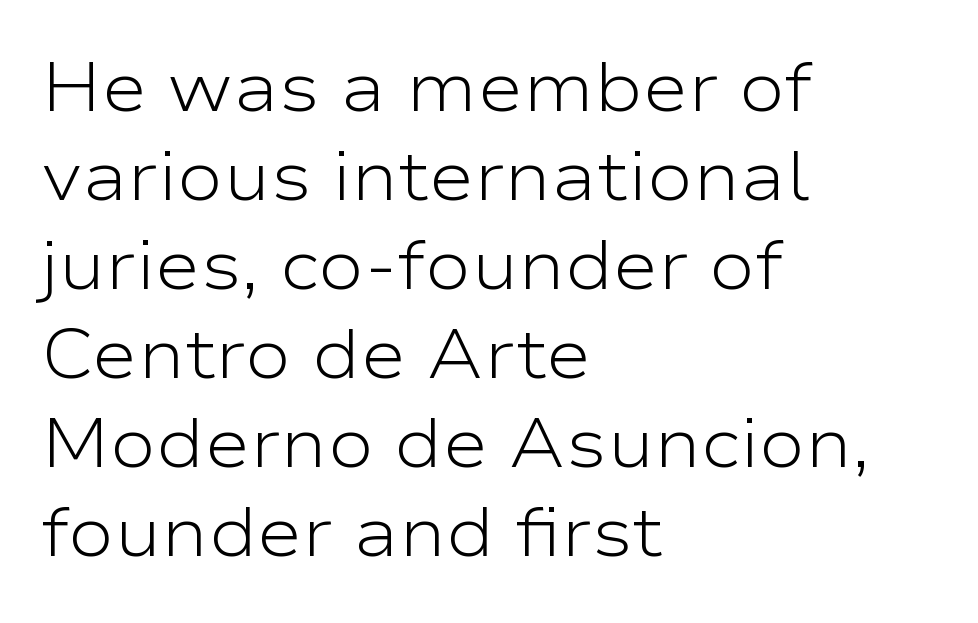
{"serif": "no", "italic": "no", "bold": "no", "weight": "light", "width": "wide", "stroke_contrast": "low", "x_height": "medium", "monospaced": "no", "underline": "no", "align": "left", "line_spacing": "normal", "line_spacing_ratio": 1.29, "letter_spacing": "normal", "letter_spacing_em": 0.0, "glyph_px": 69}
